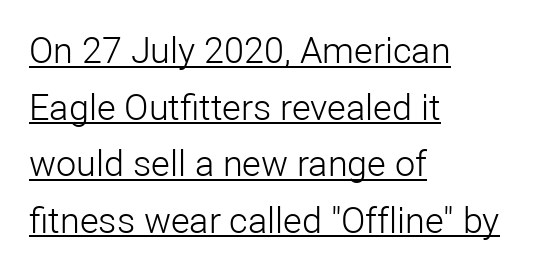
{"serif": "no", "italic": "no", "bold": "no", "weight": "light", "width": "normal", "stroke_contrast": "low", "x_height": "medium", "monospaced": "no", "underline": "yes", "align": "left", "line_spacing": "normal", "line_spacing_ratio": 1.57, "letter_spacing": "normal", "letter_spacing_em": 0.0, "glyph_px": 36}
